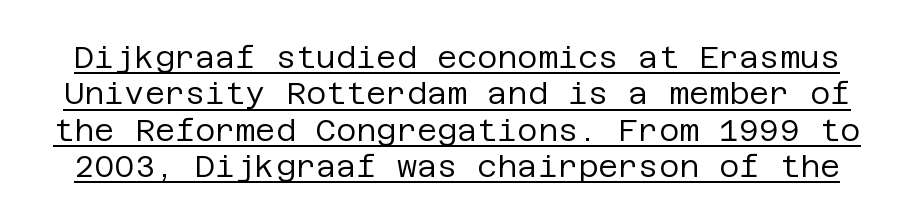
Every character sits straight up, as roman type does. Compared with a typical body face, this is equally light or lighter still. Descenders here cross a horizontal rule under the line. The letterforms sit shoulder to shoulder at normal distance. No feet cap the strokes, marking this as sans-serif type.
